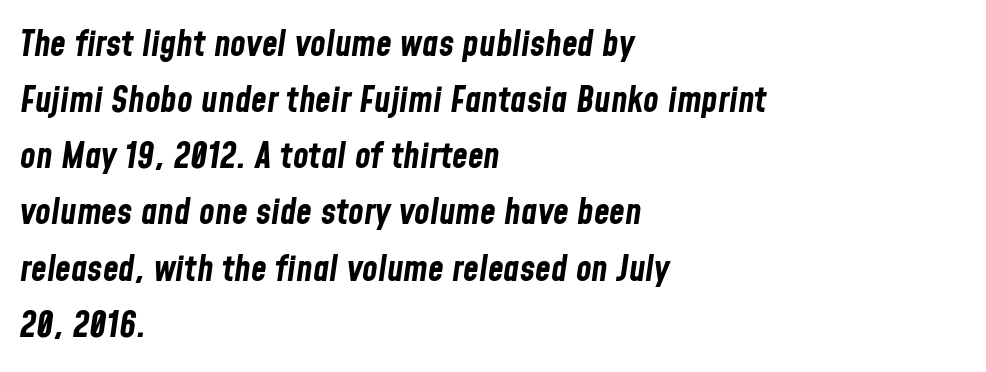
The face used here has the dense, thick strokes of a bold. These lines sit exactly where default settings would place them. Note the varied advance widths — an 'i' is clearly narrower than an 'm'. This rendering uses left alignment, leaving the right contour irregular.
